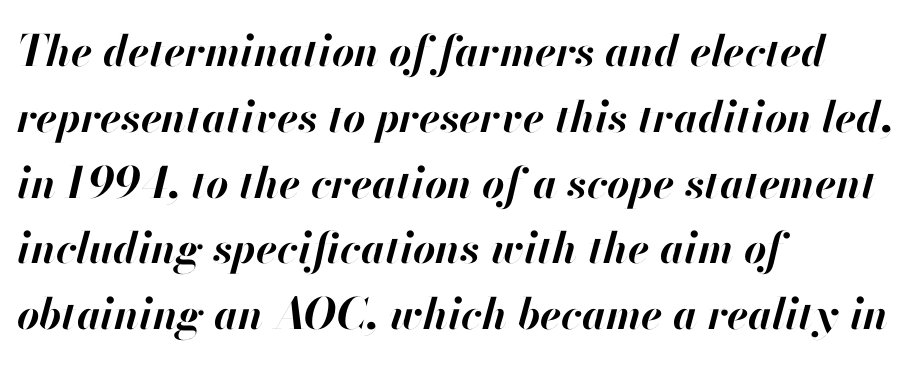
{"italic": "yes", "lean": "right", "slant_degrees": 13, "bold": "yes", "weight": "bold", "width": "normal", "stroke_contrast": "high", "x_height": "small", "monospaced": "no", "underline": "no", "align": "left", "line_spacing": "normal", "line_spacing_ratio": 1.53, "letter_spacing": "normal", "letter_spacing_em": 0.0, "glyph_px": 43}
